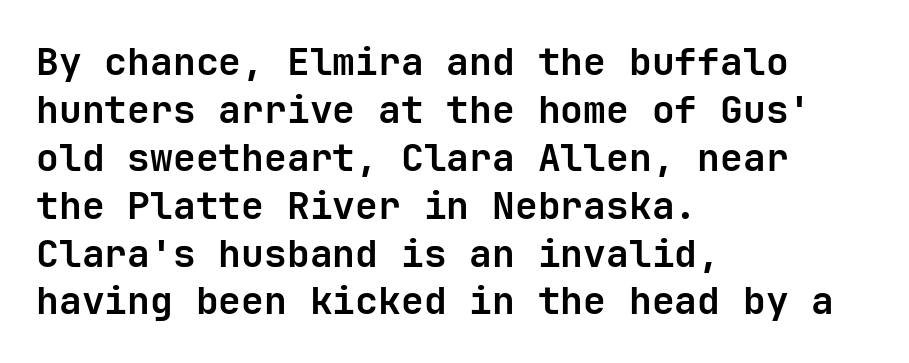
{"serif": "no", "italic": "no", "bold": "yes", "weight": "bold", "width": "normal", "stroke_contrast": "low", "x_height": "medium", "monospaced": "yes", "underline": "no", "align": "left", "line_spacing": "normal", "line_spacing_ratio": 1.26, "letter_spacing": "normal", "letter_spacing_em": 0.0, "glyph_px": 38}
